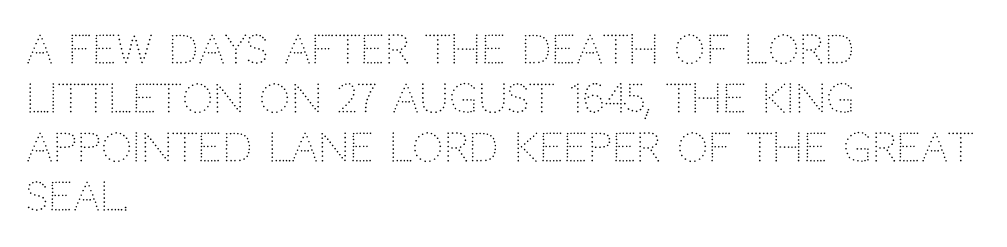
Q: Is the text bold? A: No.
Q: Is the text italic (slanted)? A: No, it is upright.
Q: Is the typeface a serif or a sans-serif typeface? A: Sans-serif.
Q: Is the text underlined? A: No.
Q: How is the paragraph aligned? A: Left-aligned.
Q: Is the spacing between letters normal or unusually wide? A: Normal.
Q: Is the spacing between lines tight, normal or loose? A: Normal.
Q: Width (condensed, normal, or wide)? A: Normal.
Q: Stroke contrast? A: Low.
Q: x-height? A: Large.
Q: Monospaced? A: No.
